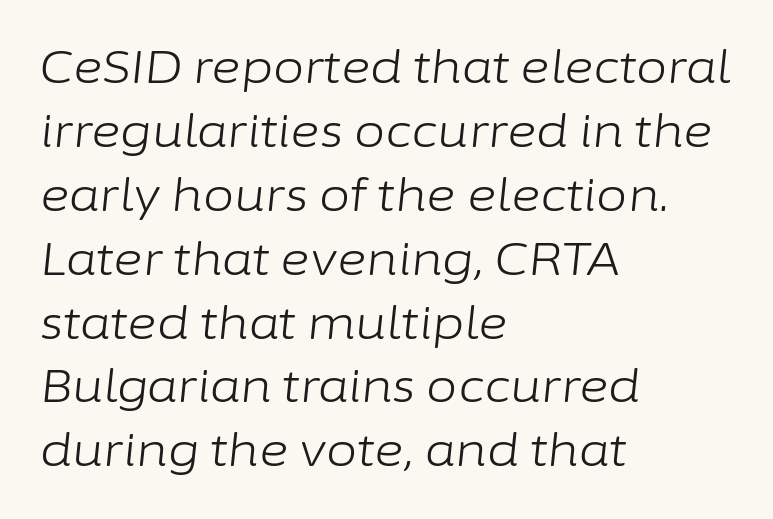
{"italic": "yes", "lean": "right", "slant_degrees": 6, "bold": "no", "weight": "light", "width": "normal", "stroke_contrast": "low", "x_height": "medium", "monospaced": "no", "underline": "no", "align": "left", "line_spacing": "normal", "line_spacing_ratio": 1.42, "letter_spacing": "normal", "letter_spacing_em": 0.0, "glyph_px": 45}
